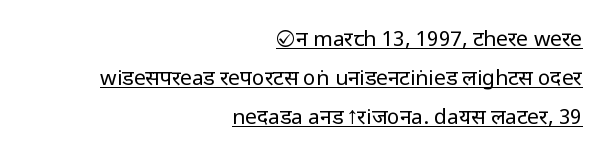
The image shows 21 px text type, upright; set right-aligned, line spacing 1.86x, normal letter spacing, underlined.
